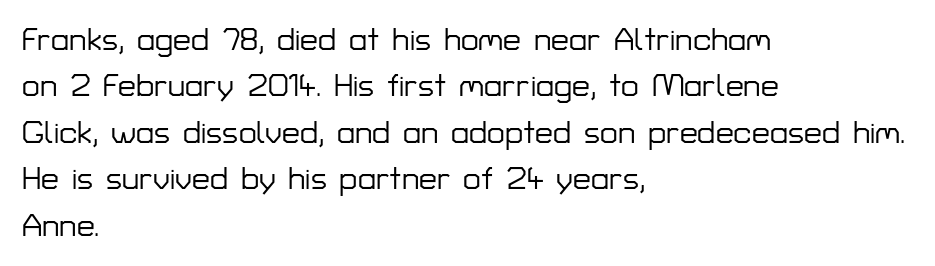
The image shows 32 px sans-serif type, upright; set left-aligned, normal line spacing (1.45x), normal letter spacing, not underlined; low stroke contrast and a medium x-height.
